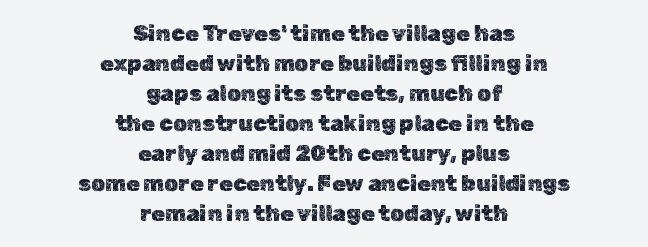
Does the copy run flush right? No — it is centered line by line. Bare-footed words on every line. Inter-character spacing is left at the font's built-in metrics. The lines sit at an ordinary, default distance from one another. Unlike italic type, these characters show no tilt at all.
